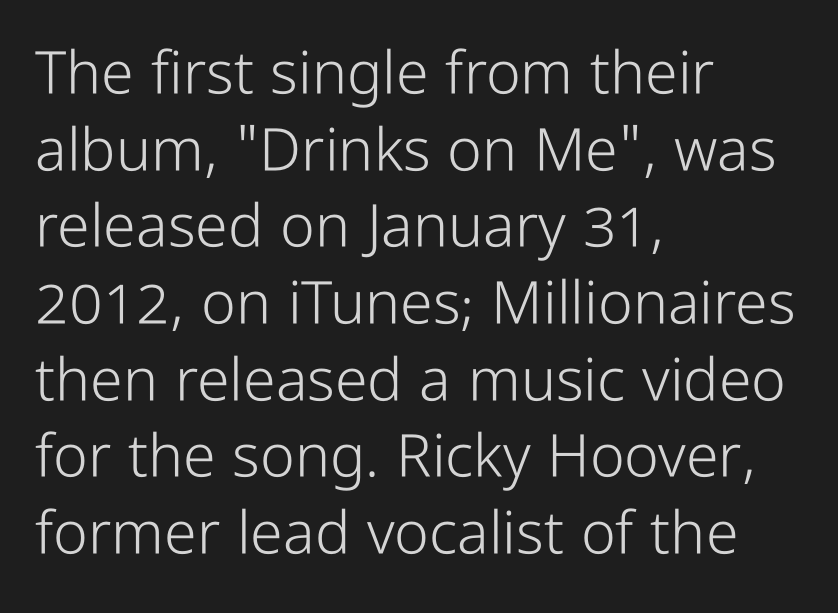
Q: Is the text bold? A: No.
Q: Is the text italic (slanted)? A: No, it is upright.
Q: Is the typeface a serif or a sans-serif typeface? A: Sans-serif.
Q: Is the text underlined? A: No.
Q: How is the paragraph aligned? A: Left-aligned.
Q: Is the spacing between letters normal or unusually wide? A: Normal.
Q: Is the spacing between lines tight, normal or loose? A: Normal.
Q: Width (condensed, normal, or wide)? A: Condensed.
Q: Stroke contrast? A: Low.
Q: x-height? A: Medium.
Q: Monospaced? A: No.
